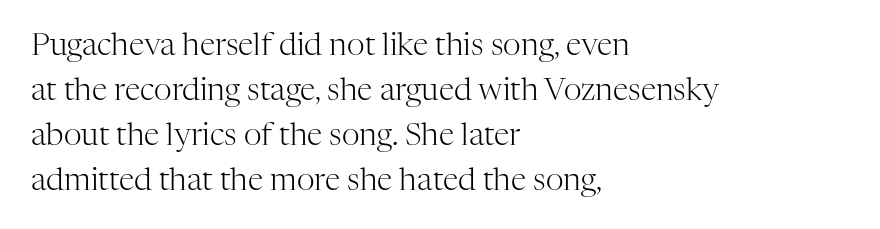
Looks like regular typesetting: each glyph gets only the width it needs. These lines are composed in type with serifs. Upright lettering throughout. A typesetter would call this leading conventional body-copy spacing. If you drew a ruler down the left edge, every line would touch it. Short note: letters normally spaced.
